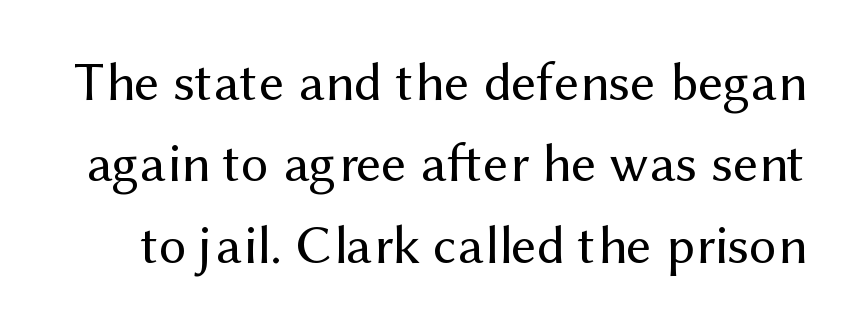
Q: Is the text bold? A: No.
Q: Is the text italic (slanted)? A: No, it is upright.
Q: Is the typeface a serif or a sans-serif typeface? A: Sans-serif.
Q: Is the text underlined? A: No.
Q: Is the spacing between letters normal or unusually wide? A: Normal.
Q: Is the spacing between lines tight, normal or loose? A: Normal.
Q: Width (condensed, normal, or wide)? A: Normal.
Q: Stroke contrast? A: Medium.
Q: x-height? A: Medium.
Q: Monospaced? A: No.
